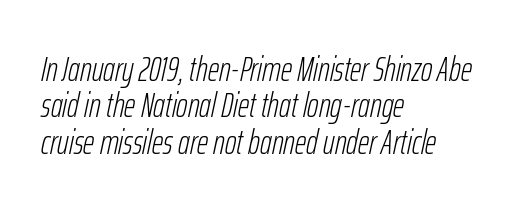
Q: Is the text bold? A: No.
Q: Is the text italic (slanted)? A: Yes, it leans right by about 12 degrees.
Q: Is the text underlined? A: No.
Q: How is the paragraph aligned? A: Left-aligned.
Q: Is the spacing between letters normal or unusually wide? A: Normal.
Q: Is the spacing between lines tight, normal or loose? A: Tight.
Q: Width (condensed, normal, or wide)? A: Condensed.
Q: Stroke contrast? A: Low.
Q: x-height? A: Medium.
Q: Monospaced? A: No.
